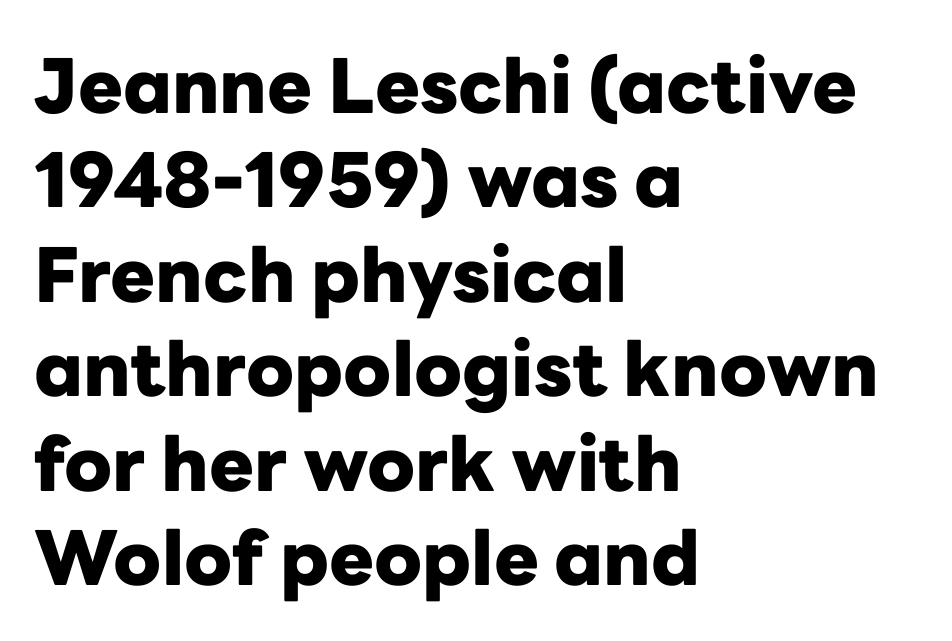
{"serif": "no", "italic": "no", "bold": "yes", "weight": "heavy", "width": "normal", "stroke_contrast": "low", "x_height": "medium", "monospaced": "no", "underline": "no", "align": "left", "line_spacing": "normal", "line_spacing_ratio": 1.26, "letter_spacing": "normal", "letter_spacing_em": 0.0, "glyph_px": 75}
